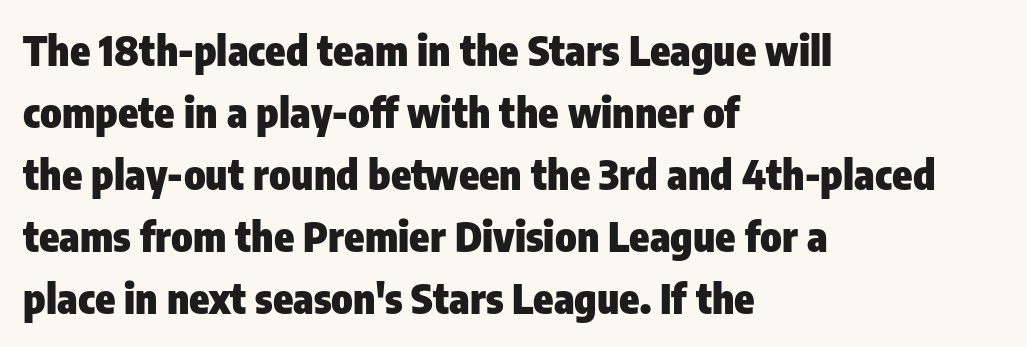
Posture: upright roman. Descender tails drop into unmarked territory. Nope, no serifs anywhere on these letters. Each glyph is drawn with heavy, bold strokes. Proportional: the letters do not fall into vertical columns.
